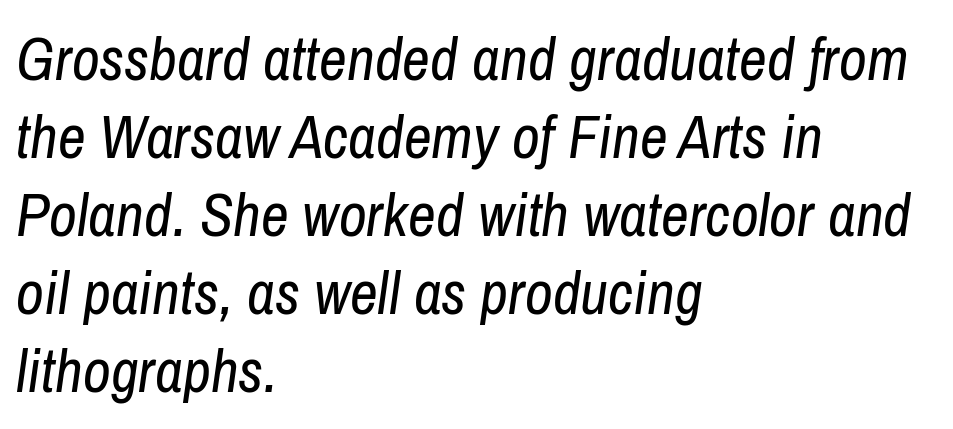
Tall strokes in this sample are angled rather than plumb. Horizontal bands of white between lines are of average thickness. Is the letter spacing exaggerated? No — it looks like the ordinary default. Proportional: the letters do not fall into vertical columns. The strokes carry an ordinary text weight at most.
